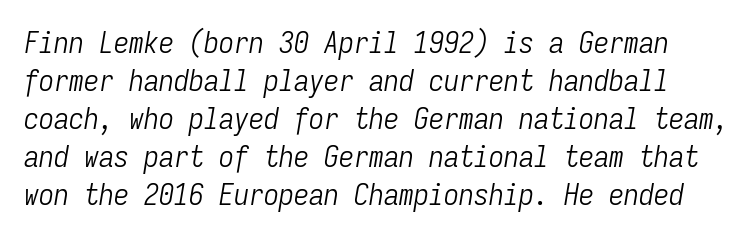
Q: Is the text bold? A: No.
Q: Is the text italic (slanted)? A: Yes, it leans right by about 9 degrees.
Q: Is the text underlined? A: No.
Q: Is the spacing between letters normal or unusually wide? A: Normal.
Q: Is the spacing between lines tight, normal or loose? A: Normal.
Q: Width (condensed, normal, or wide)? A: Condensed.
Q: Stroke contrast? A: Low.
Q: x-height? A: Medium.
Q: Monospaced? A: Yes.
